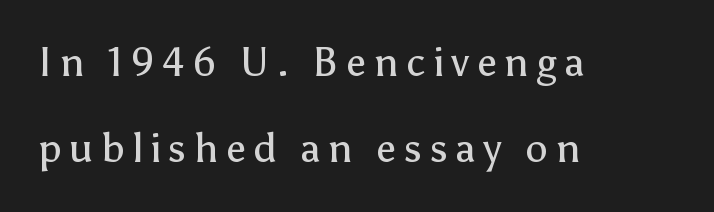
Q: Is the text bold? A: No.
Q: Is the text italic (slanted)? A: No, it is upright.
Q: Is the typeface a serif or a sans-serif typeface? A: Sans-serif.
Q: Is the text underlined? A: No.
Q: How is the paragraph aligned? A: Left-aligned.
Q: Is the spacing between lines tight, normal or loose? A: Loose.
Q: Width (condensed, normal, or wide)? A: Normal.
Q: Stroke contrast? A: Low.
Q: x-height? A: Medium.
Q: Monospaced? A: No.
